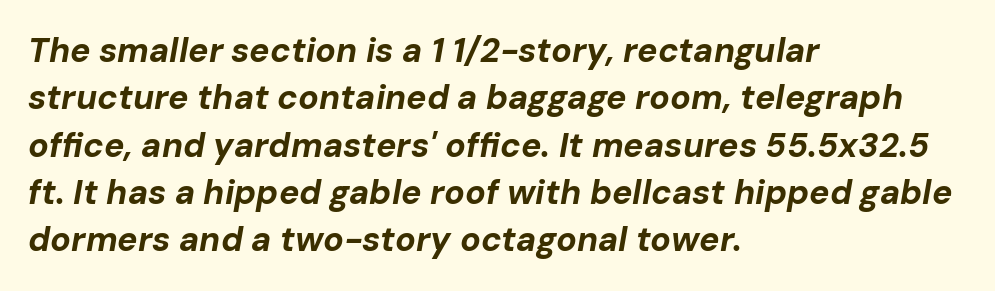
Q: Is the text bold? A: Yes.
Q: Is the text italic (slanted)? A: Yes, it leans right by about 10 degrees.
Q: Is the text underlined? A: No.
Q: How is the paragraph aligned? A: Left-aligned.
Q: Is the spacing between letters normal or unusually wide? A: Normal.
Q: Is the spacing between lines tight, normal or loose? A: Normal.
Q: Width (condensed, normal, or wide)? A: Normal.
Q: Stroke contrast? A: Low.
Q: x-height? A: Medium.
Q: Monospaced? A: No.
